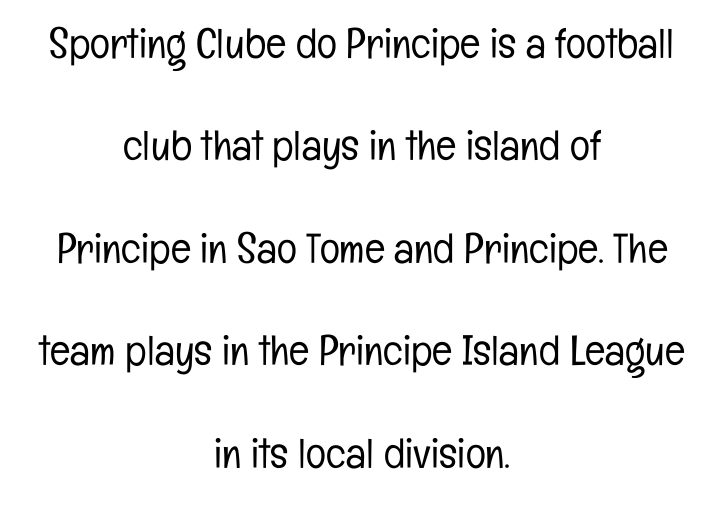
{"serif": "no", "italic": "no", "bold": "no", "weight": "light", "width": "condensed", "stroke_contrast": "low", "x_height": "medium", "monospaced": "no", "underline": "no", "align": "center", "line_spacing": "loose", "line_spacing_ratio": 2.44, "letter_spacing": "normal", "letter_spacing_em": 0.0, "glyph_px": 42}
